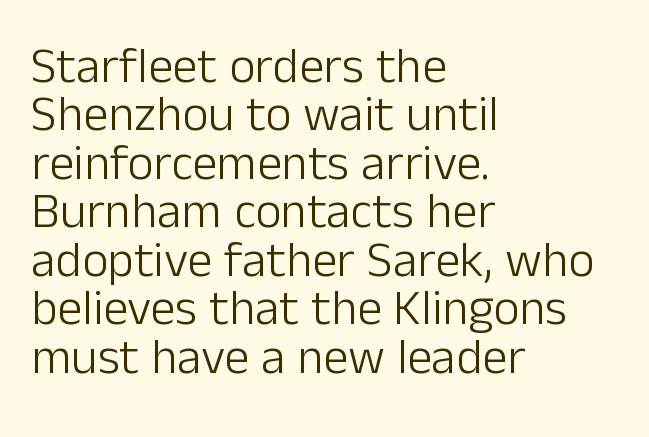
Q: Is the text bold? A: No.
Q: Is the text italic (slanted)? A: No, it is upright.
Q: Is the typeface a serif or a sans-serif typeface? A: Sans-serif.
Q: Is the text underlined? A: No.
Q: How is the paragraph aligned? A: Left-aligned.
Q: Is the spacing between letters normal or unusually wide? A: Normal.
Q: Is the spacing between lines tight, normal or loose? A: Tight.
Q: Width (condensed, normal, or wide)? A: Normal.
Q: Stroke contrast? A: Low.
Q: x-height? A: Medium.
Q: Monospaced? A: No.
